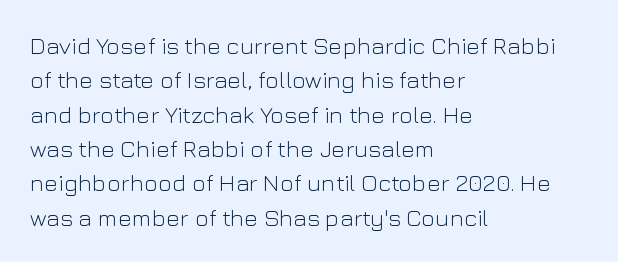
Q: Is the text bold? A: No.
Q: Is the text italic (slanted)? A: No, it is upright.
Q: Is the text underlined? A: No.
Q: How is the paragraph aligned? A: Left-aligned.
Q: Is the spacing between letters normal or unusually wide? A: Normal.
Q: Is the spacing between lines tight, normal or loose? A: Normal.
